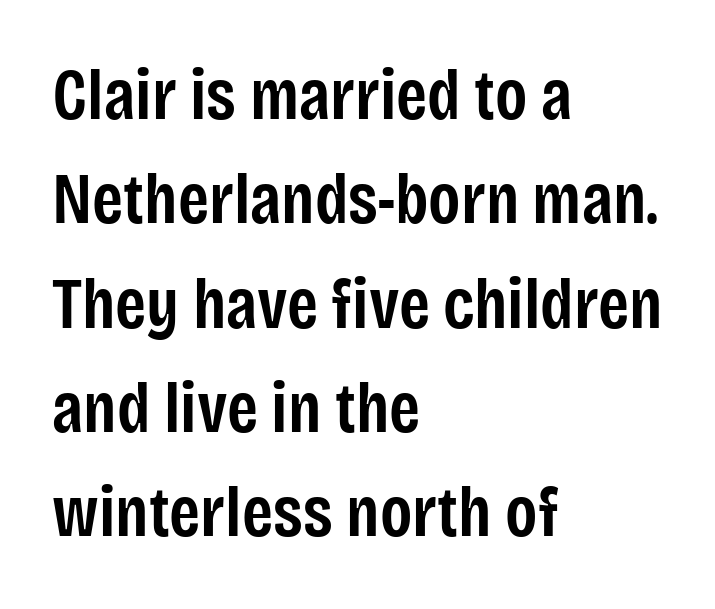
{"serif": "no", "italic": "no", "bold": "semi", "weight": "semibold", "width": "condensed", "stroke_contrast": "low", "x_height": "large", "monospaced": "no", "underline": "no", "align": "left", "line_spacing": "normal", "line_spacing_ratio": 1.47, "letter_spacing": "normal", "letter_spacing_em": 0.0, "glyph_px": 71}
